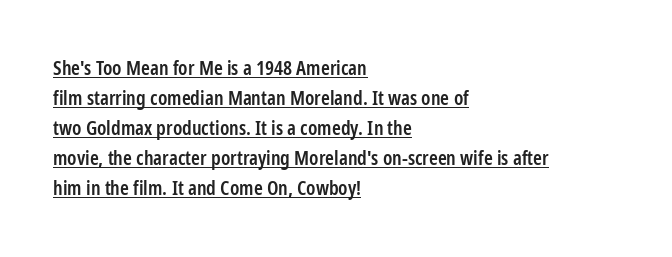
Q: Is the text bold? A: Semi-bold.
Q: Is the text italic (slanted)? A: No, it is upright.
Q: Is the text underlined? A: Yes.
Q: How is the paragraph aligned? A: Left-aligned.
Q: Is the spacing between letters normal or unusually wide? A: Normal.
Q: Is the spacing between lines tight, normal or loose? A: Normal.
